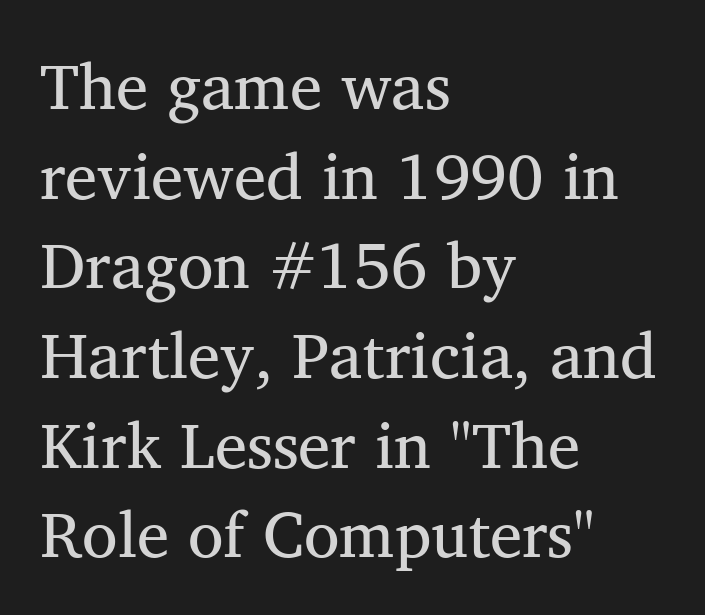
{"serif": "yes", "width": "normal", "stroke_contrast": "medium", "x_height": "medium", "monospaced": "no", "underline": "no", "align": "left", "line_spacing": "normal", "line_spacing_ratio": 1.38, "letter_spacing": "normal", "letter_spacing_em": 0.0, "glyph_px": 65}
